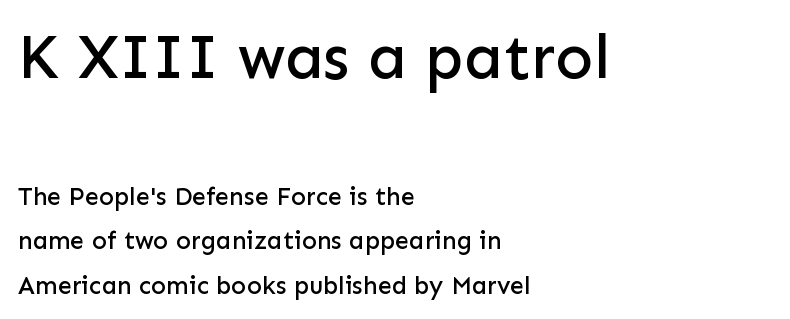
Q: Is the text italic (slanted)? A: No, it is upright.
Q: Is the typeface a serif or a sans-serif typeface? A: Sans-serif.
Q: Is the text underlined? A: No.
Q: How is the paragraph aligned? A: Left-aligned.
Q: Is the spacing between letters normal or unusually wide? A: Normal.
Q: Which block of text is set in a larger size, the first (top) or the second (bottom)? A: The first (top) one.
Q: Width (condensed, normal, or wide)? A: Normal.
Q: Stroke contrast? A: Low.
Q: x-height? A: Medium.
Q: Monospaced? A: No.
